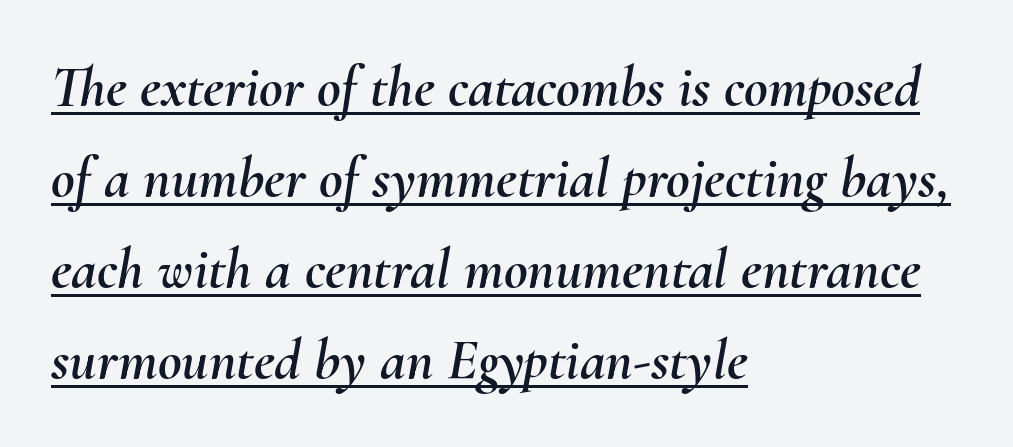
Q: Is the text italic (slanted)? A: Yes, it leans right by about 10 degrees.
Q: Is the text underlined? A: Yes.
Q: How is the paragraph aligned? A: Left-aligned.
Q: Is the spacing between letters normal or unusually wide? A: Normal.
Q: Is the spacing between lines tight, normal or loose? A: Normal.
Q: Width (condensed, normal, or wide)? A: Normal.
Q: Stroke contrast? A: Medium.
Q: x-height? A: Small.
Q: Monospaced? A: No.
